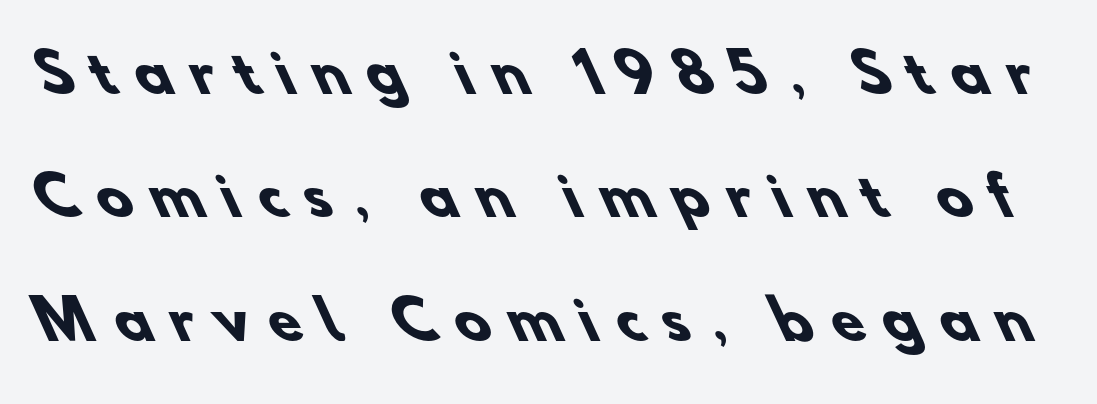
{"serif": "no", "bold": "yes", "weight": "heavy", "width": "normal", "stroke_contrast": "low", "x_height": "small", "monospaced": "no", "underline": "no", "line_spacing": "loose", "line_spacing_ratio": 2.33, "letter_spacing": "wide", "letter_spacing_em": 0.36, "glyph_px": 53}
